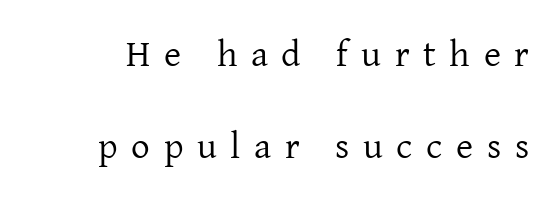
The image shows 37 px regular-weight serif type, upright; set loose line spacing (2.49x), unusually wide letter spacing (+0.37 em), not underlined; low stroke contrast and a medium x-height.
